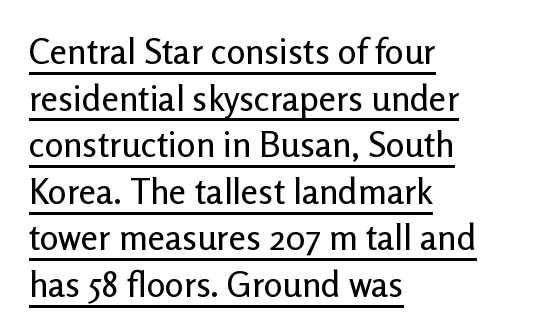
{"serif": "no", "italic": "no", "width": "normal", "stroke_contrast": "low", "x_height": "medium", "monospaced": "no", "underline": "yes", "align": "left", "line_spacing": "normal", "line_spacing_ratio": 1.33, "letter_spacing": "normal", "letter_spacing_em": 0.0, "glyph_px": 35}
